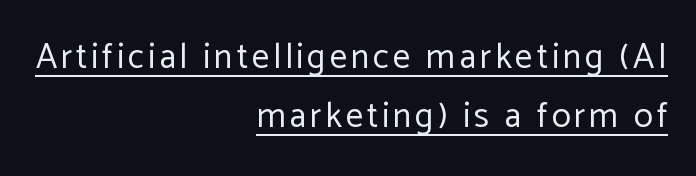
Caption: multi-line text, flush right, ragged left. The words here are underlined. This sample keeps an unexceptional amount of space between lines. Look at the bottom of the vertical strokes: they stop flat, with no serifs. The passage shown is typed in a proportional face where columns would drift. Characters remain perfectly vertical along every line.
